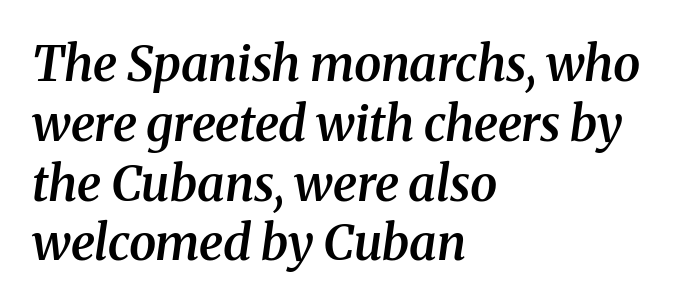
Q: Is the text bold? A: Semi-bold.
Q: Is the text italic (slanted)? A: Yes, it leans right by about 8 degrees.
Q: Is the typeface a serif or a sans-serif typeface? A: Serif.
Q: Is the text underlined? A: No.
Q: How is the paragraph aligned? A: Left-aligned.
Q: Is the spacing between letters normal or unusually wide? A: Normal.
Q: Width (condensed, normal, or wide)? A: Normal.
Q: Stroke contrast? A: Medium.
Q: x-height? A: Medium.
Q: Monospaced? A: No.
